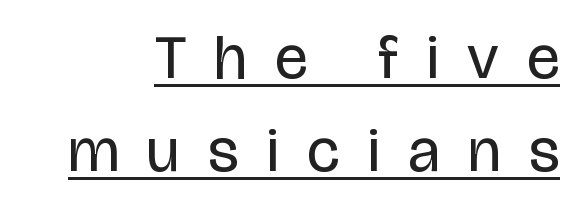
Q: Is the text bold? A: No.
Q: Is the text italic (slanted)? A: No, it is upright.
Q: Is the typeface a serif or a sans-serif typeface? A: Sans-serif.
Q: Is the text underlined? A: Yes.
Q: How is the paragraph aligned? A: Right-aligned.
Q: Is the spacing between letters normal or unusually wide? A: Unusually wide.
Q: Is the spacing between lines tight, normal or loose? A: Normal.
Q: Width (condensed, normal, or wide)? A: Condensed.
Q: Stroke contrast? A: Low.
Q: x-height? A: Large.
Q: Monospaced? A: No.
